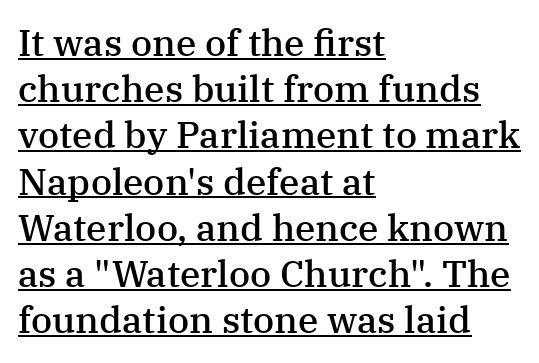
The image shows 37 px semibold serif type, upright; set left-aligned, normal line spacing (1.25x), normal letter spacing, underlined; medium stroke contrast and a medium x-height.
